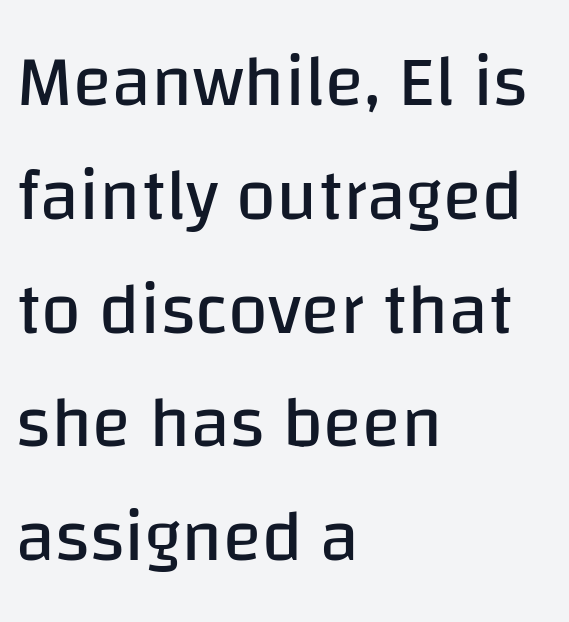
The image shows 72 px regular-weight sans-serif type, upright; set left-aligned, normal line spacing (1.58x), normal letter spacing, not underlined; low stroke contrast and a large x-height.
